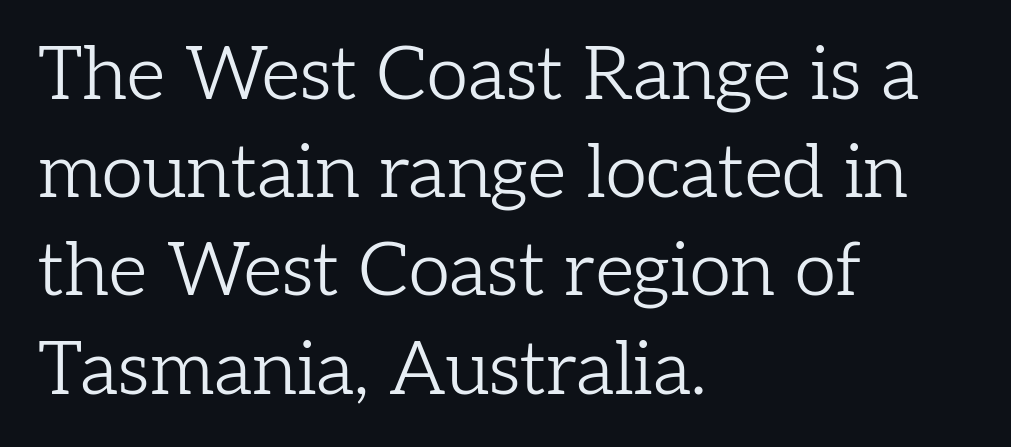
Q: Is the text bold? A: No.
Q: Is the text italic (slanted)? A: No, it is upright.
Q: Is the typeface a serif or a sans-serif typeface? A: Serif.
Q: Is the text underlined? A: No.
Q: How is the paragraph aligned? A: Left-aligned.
Q: Is the spacing between letters normal or unusually wide? A: Normal.
Q: Is the spacing between lines tight, normal or loose? A: Normal.
Q: Width (condensed, normal, or wide)? A: Normal.
Q: Stroke contrast? A: Low.
Q: x-height? A: Medium.
Q: Monospaced? A: No.
